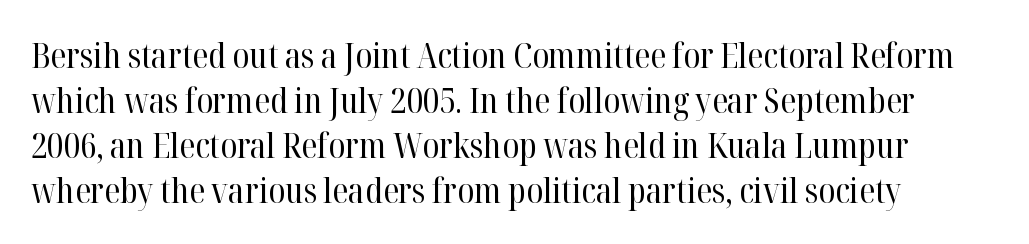
Q: Is the text bold? A: No.
Q: Is the text italic (slanted)? A: No, it is upright.
Q: Is the typeface a serif or a sans-serif typeface? A: Serif.
Q: Is the text underlined? A: No.
Q: Is the spacing between letters normal or unusually wide? A: Normal.
Q: Is the spacing between lines tight, normal or loose? A: Normal.
Q: Width (condensed, normal, or wide)? A: Normal.
Q: Stroke contrast? A: High.
Q: x-height? A: Medium.
Q: Monospaced? A: No.
